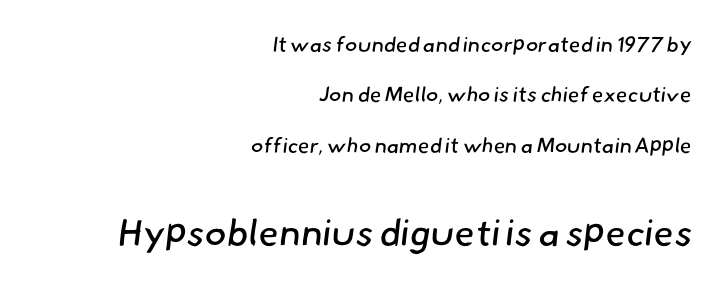
Q: Is the text bold? A: No.
Q: Is the typeface a serif or a sans-serif typeface? A: Sans-serif.
Q: Is the text underlined? A: No.
Q: How is the paragraph aligned? A: Right-aligned.
Q: Is the spacing between letters normal or unusually wide? A: Normal.
Q: Is the spacing between lines tight, normal or loose? A: Loose.
Q: Which block of text is set in a larger size, the first (top) or the second (bottom)? A: The second (bottom) one.
Q: Width (condensed, normal, or wide)? A: Normal.
Q: Stroke contrast? A: Low.
Q: x-height? A: Small.
Q: Monospaced? A: No.
